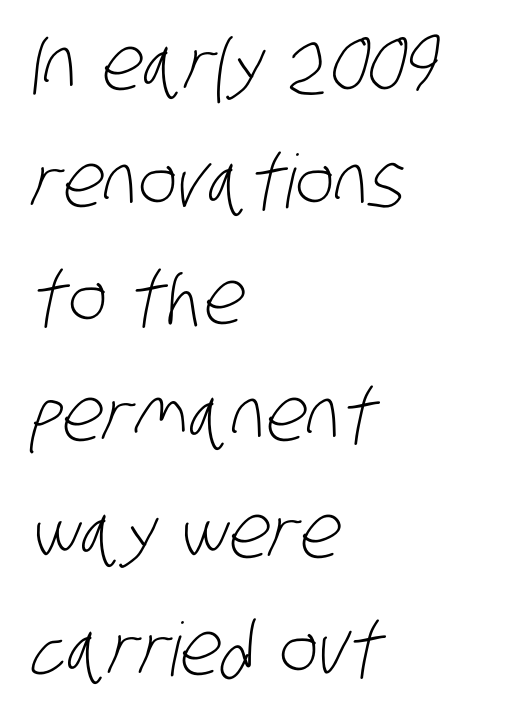
Q: Is the text bold? A: No.
Q: Is the typeface a serif or a sans-serif typeface? A: Sans-serif.
Q: Is the text underlined? A: No.
Q: How is the paragraph aligned? A: Left-aligned.
Q: Is the spacing between letters normal or unusually wide? A: Normal.
Q: Is the spacing between lines tight, normal or loose? A: Normal.
Q: Width (condensed, normal, or wide)? A: Condensed.
Q: Stroke contrast? A: Low.
Q: x-height? A: Large.
Q: Monospaced? A: No.
